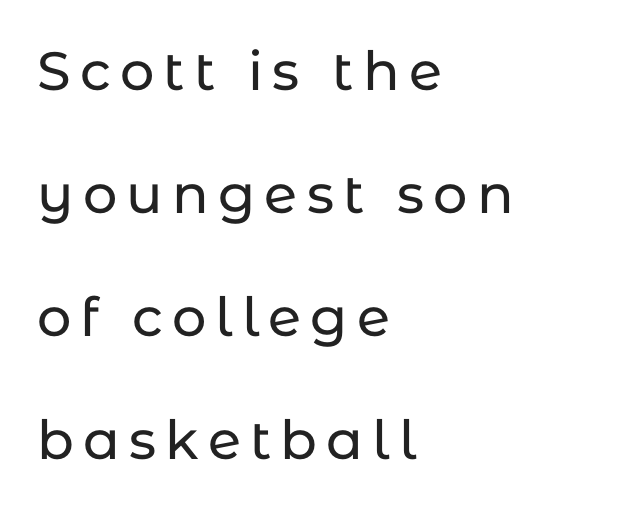
Q: Is the text italic (slanted)? A: No, it is upright.
Q: Is the typeface a serif or a sans-serif typeface? A: Sans-serif.
Q: Is the text underlined? A: No.
Q: How is the paragraph aligned? A: Left-aligned.
Q: Is the spacing between lines tight, normal or loose? A: Loose.
Q: Width (condensed, normal, or wide)? A: Normal.
Q: Stroke contrast? A: Low.
Q: x-height? A: Medium.
Q: Monospaced? A: No.
